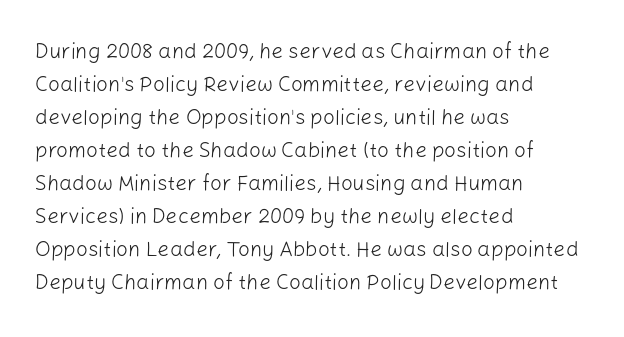
The image shows 21 px text type, upright; set left-aligned, normal line spacing (1.57x), normal letter spacing, not underlined.
